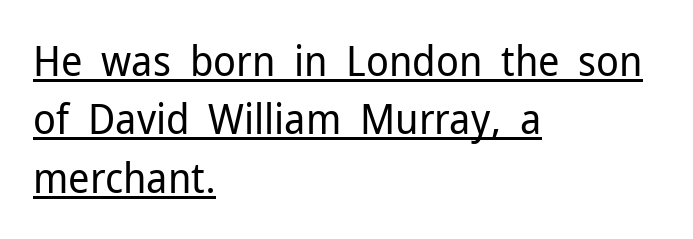
The image shows 42 px regular-weight sans-serif type, upright; set left-aligned, normal line spacing (1.39x), normal letter spacing, underlined; low stroke contrast and a medium x-height.
